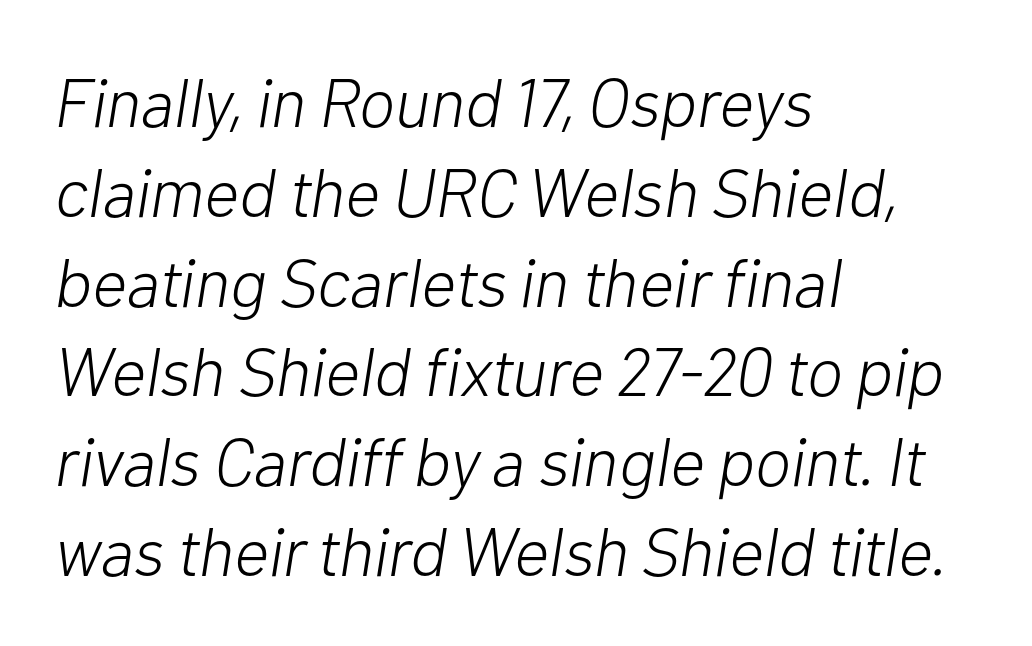
The image shows 68 px light type, italic (leaning right); set left-aligned, normal line spacing (1.32x), normal letter spacing, not underlined; low stroke contrast and a medium x-height.
